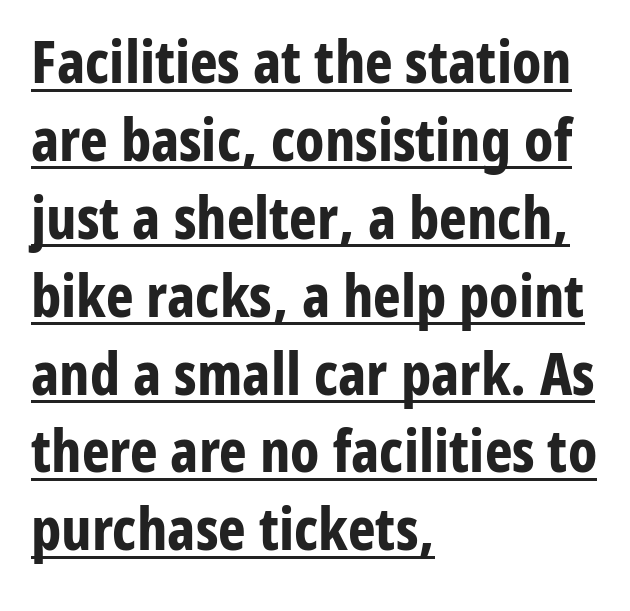
The image shows 59 px bold, condensed sans-serif type, upright; set left-aligned, normal line spacing (1.32x), normal letter spacing, underlined; low stroke contrast and a medium x-height.
